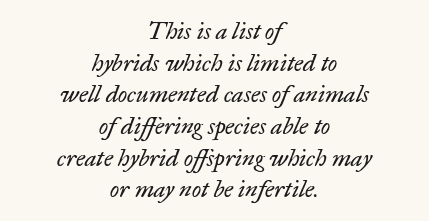
The image shows 24 px text type, italic (leaning right); set centered, normal line spacing (1.32x), normal letter spacing, not underlined.
